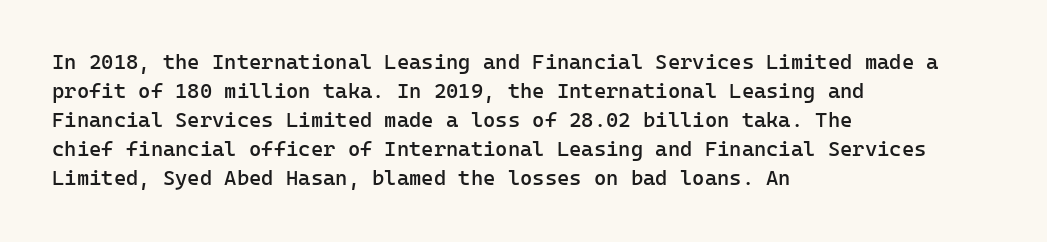
These lines keep a tight, regular rhythm from letter to letter. If you drew a ruler down the left edge, every line would touch it. Compared with an ordinary text face, these strokes are moderately heavier — a semibold. Whoever set this chose a conventional vertical rhythm. The glyphs are unaccompanied by any horizontal stroke below them.
